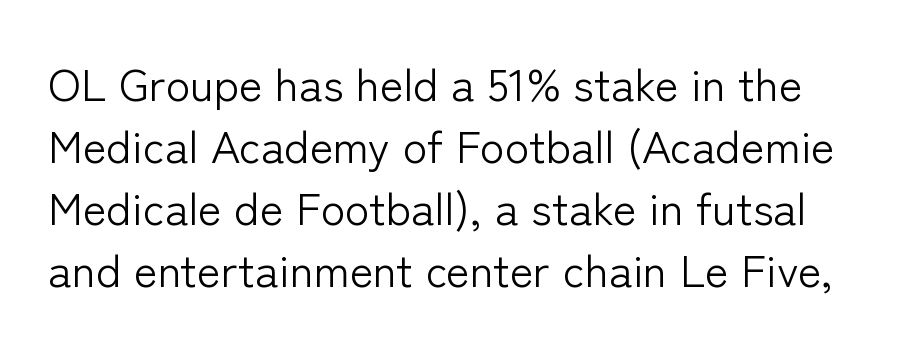
Q: Is the text bold? A: No.
Q: Is the text italic (slanted)? A: No, it is upright.
Q: Is the typeface a serif or a sans-serif typeface? A: Sans-serif.
Q: Is the text underlined? A: No.
Q: Is the spacing between letters normal or unusually wide? A: Normal.
Q: Is the spacing between lines tight, normal or loose? A: Normal.
Q: Width (condensed, normal, or wide)? A: Normal.
Q: Stroke contrast? A: Low.
Q: x-height? A: Medium.
Q: Monospaced? A: No.
